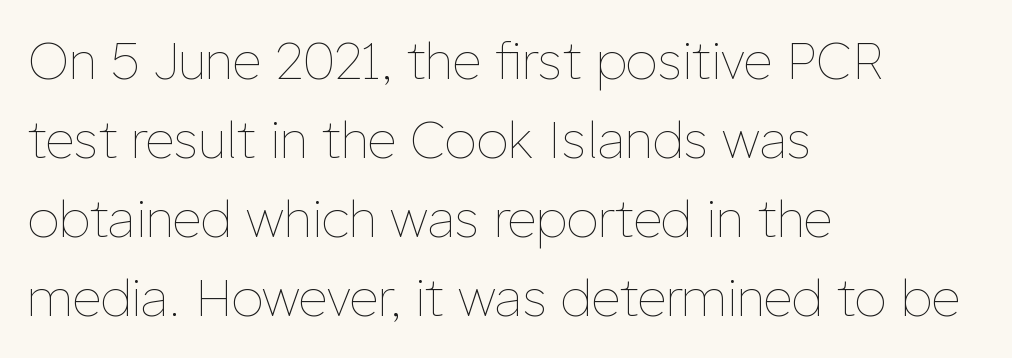
Q: Is the text bold? A: No.
Q: Is the text italic (slanted)? A: No, it is upright.
Q: Is the text underlined? A: No.
Q: How is the paragraph aligned? A: Left-aligned.
Q: Is the spacing between letters normal or unusually wide? A: Normal.
Q: Is the spacing between lines tight, normal or loose? A: Normal.
Q: Width (condensed, normal, or wide)? A: Normal.
Q: Stroke contrast? A: Low.
Q: x-height? A: Medium.
Q: Monospaced? A: No.
